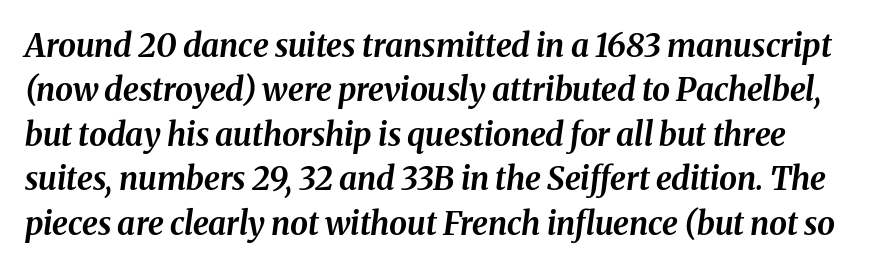
The image shows 32 px bold type, italic (leaning right); set normal line spacing (1.39x), normal letter spacing, not underlined; medium stroke contrast and a medium x-height.
